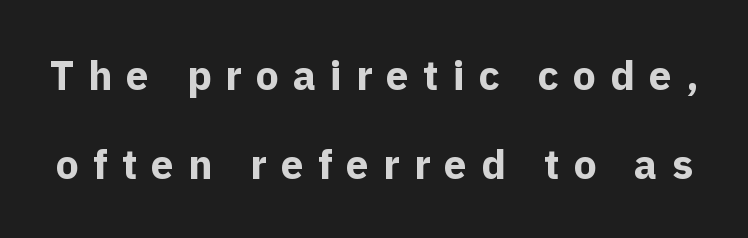
Honestly, the letter spacing is so wide it's the main thing you notice. Do the characters align in a grid? No, the font is proportional. The lettering holds an erect, upright posture throughout. Any mark beneath the type? The region is blank.
